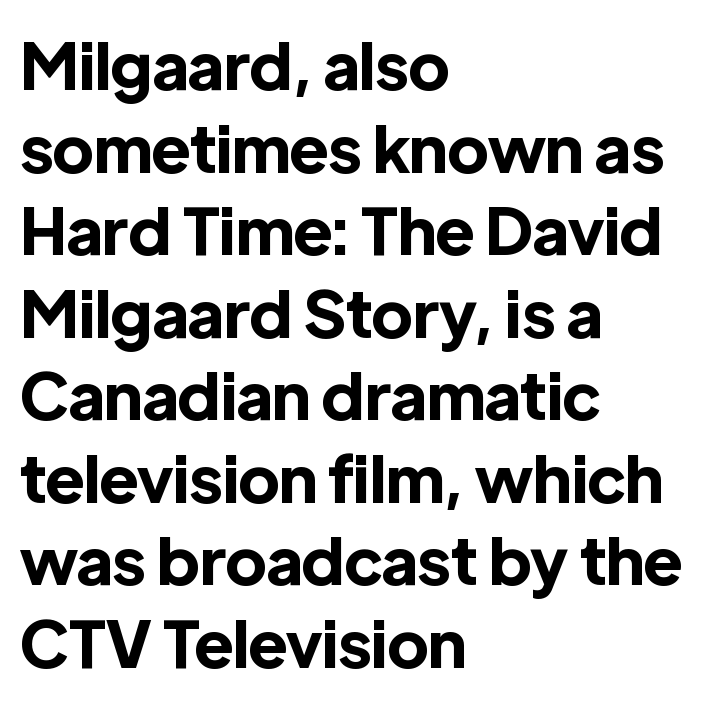
The image shows 65 px bold sans-serif type, upright; set left-aligned, normal line spacing (1.27x), normal letter spacing, not underlined; a medium x-height.
